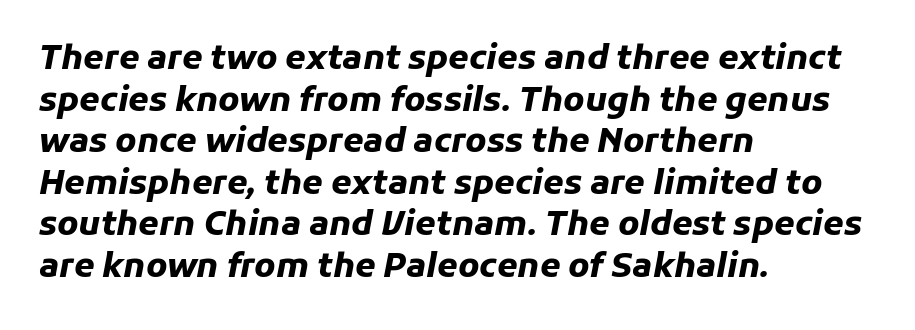
The image shows 33 px heavy type, italic (leaning right); set left-aligned, normal line spacing (1.26x), normal letter spacing, not underlined; low stroke contrast and a medium x-height.
